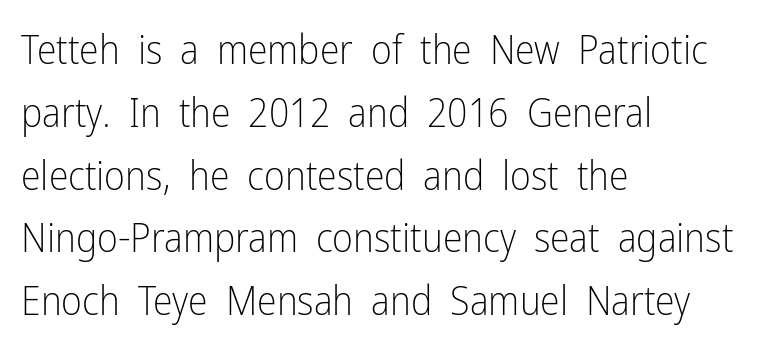
{"serif": "no", "italic": "no", "bold": "no", "weight": "light", "width": "condensed", "stroke_contrast": "low", "x_height": "medium", "monospaced": "no", "underline": "no", "align": "left", "line_spacing": "normal", "line_spacing_ratio": 1.57, "letter_spacing": "normal", "letter_spacing_em": 0.0, "glyph_px": 40}
